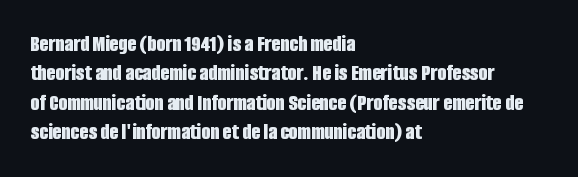
The image shows 23 px bold type, upright; set left-aligned, normal line spacing (1.28x), normal letter spacing, not underlined.
